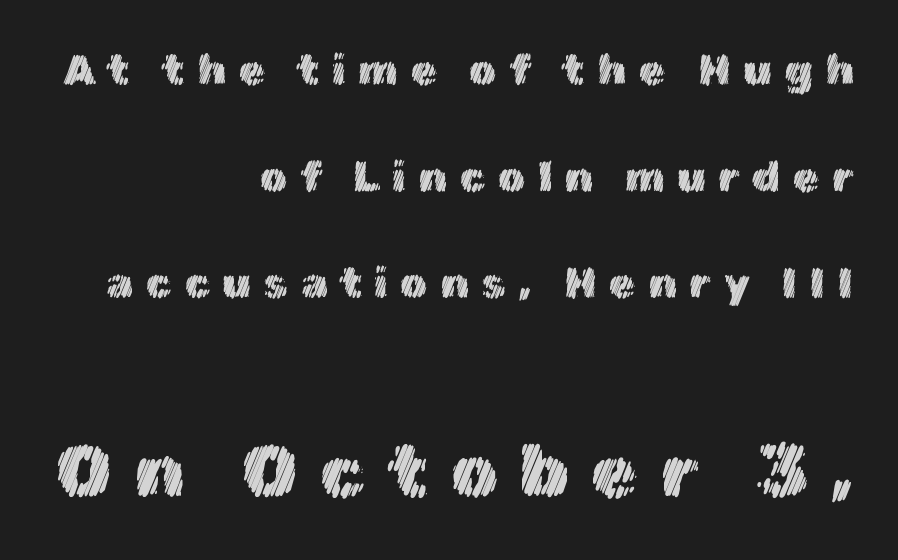
Think of a printed novel: that variable character pitch is what you see here. Airy leading. If you drew a line through each stem, it would be perfectly vertical. The line texture is sparse and dotted thanks to wide tracking.
